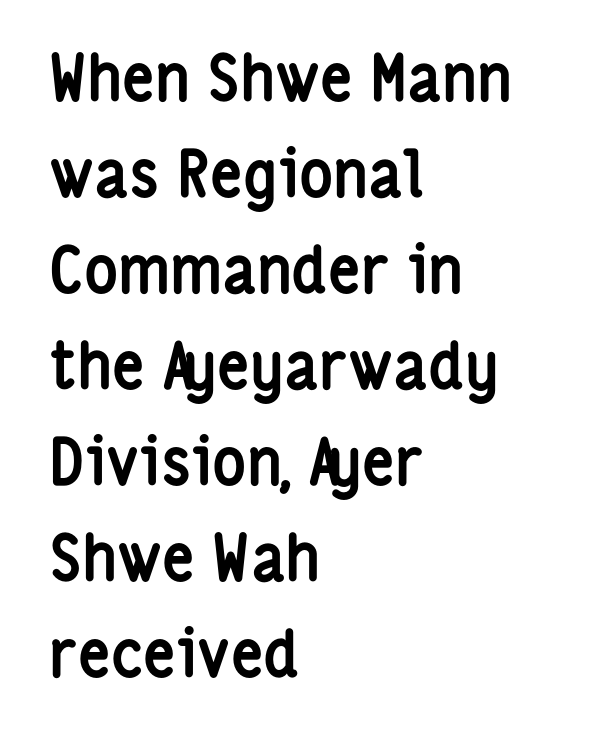
The image shows 64 px semibold, condensed sans-serif type, upright; set left-aligned, normal line spacing (1.5x), normal letter spacing, not underlined; low stroke contrast and a medium x-height.
